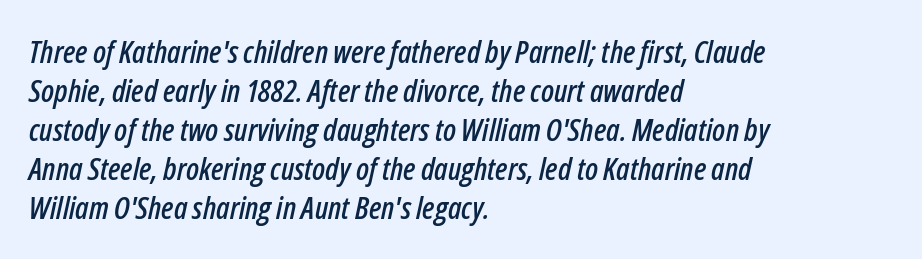
{"italic": "yes", "lean": "right", "slant_degrees": 12, "width": "condensed", "stroke_contrast": "low", "x_height": "medium", "monospaced": "no", "underline": "no", "align": "left", "line_spacing": "normal", "line_spacing_ratio": 1.26, "letter_spacing": "normal", "letter_spacing_em": 0.0, "glyph_px": 31}
